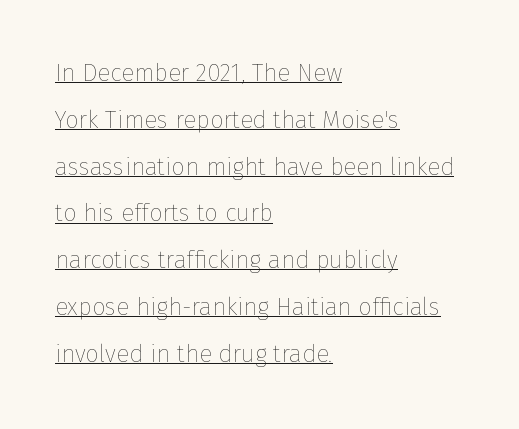
Standard letterfit; no display-style spreading of the glyphs. Baseline-to-baseline distance is far greater than the letter height. Heaviness? Minimal to ordinary, like unemphasized prose. Is the block centered? No — it sits flush against the left margin.
